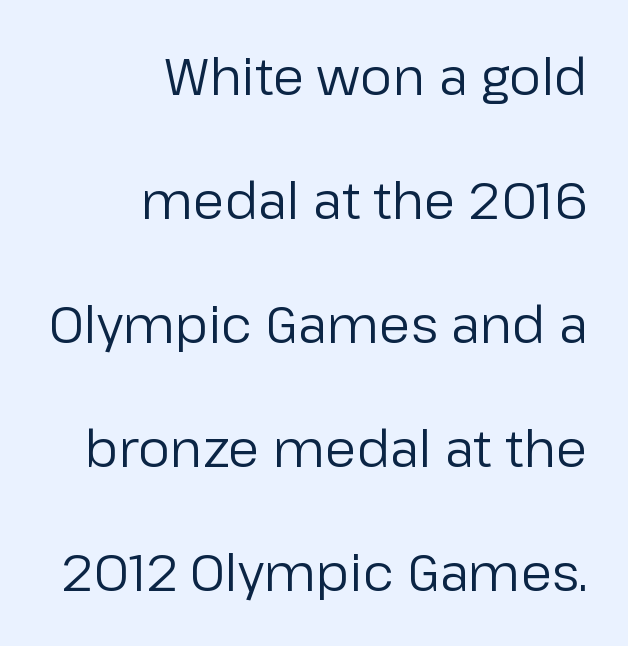
Q: Is the text bold? A: No.
Q: Is the text italic (slanted)? A: No, it is upright.
Q: Is the typeface a serif or a sans-serif typeface? A: Sans-serif.
Q: Is the text underlined? A: No.
Q: How is the paragraph aligned? A: Right-aligned.
Q: Is the spacing between letters normal or unusually wide? A: Normal.
Q: Is the spacing between lines tight, normal or loose? A: Loose.
Q: Width (condensed, normal, or wide)? A: Normal.
Q: Stroke contrast? A: Low.
Q: x-height? A: Medium.
Q: Monospaced? A: No.
